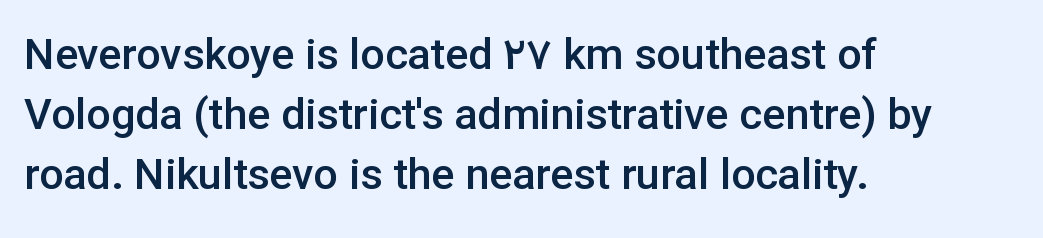
{"serif": "no", "italic": "no", "bold": "semi", "weight": "semibold", "width": "normal", "stroke_contrast": "low", "x_height": "medium", "monospaced": "no", "underline": "no", "align": "left", "line_spacing": "normal", "line_spacing_ratio": 1.4, "letter_spacing": "normal", "letter_spacing_em": 0.0, "glyph_px": 43}
